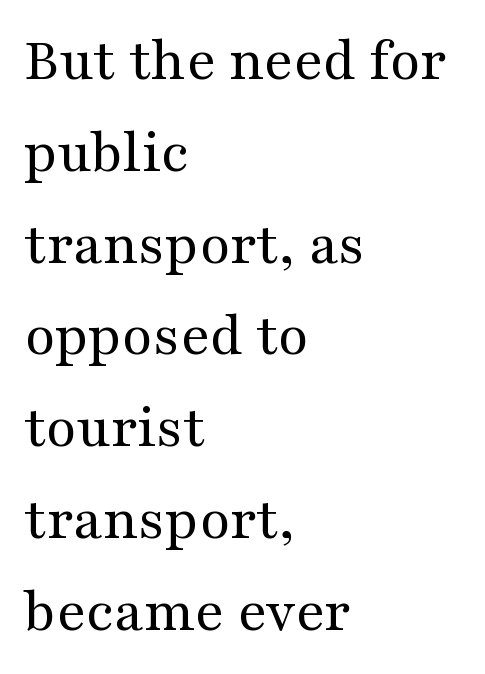
The image shows 62 px regular-weight, wide serif type, upright; set left-aligned, normal line spacing (1.48x), normal letter spacing, not underlined; medium stroke contrast and a medium x-height.
